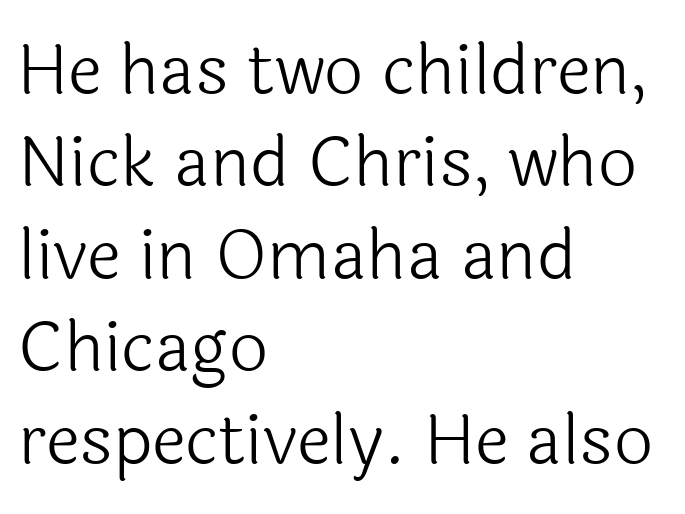
Q: Is the text bold? A: No.
Q: Is the text italic (slanted)? A: No, it is upright.
Q: Is the typeface a serif or a sans-serif typeface? A: Sans-serif.
Q: Is the text underlined? A: No.
Q: How is the paragraph aligned? A: Left-aligned.
Q: Is the spacing between letters normal or unusually wide? A: Normal.
Q: Is the spacing between lines tight, normal or loose? A: Normal.
Q: Width (condensed, normal, or wide)? A: Normal.
Q: x-height? A: Medium.
Q: Monospaced? A: No.
